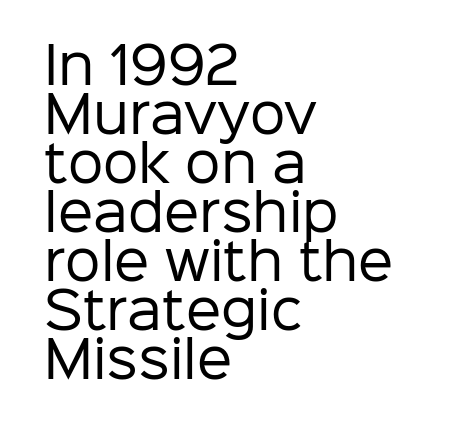
{"serif": "no", "italic": "no", "bold": "no", "weight": "regular", "width": "normal", "stroke_contrast": "low", "x_height": "medium", "monospaced": "no", "underline": "no", "align": "left", "line_spacing": "tight", "line_spacing_ratio": 0.98, "letter_spacing": "normal", "letter_spacing_em": 0.0, "glyph_px": 50}
